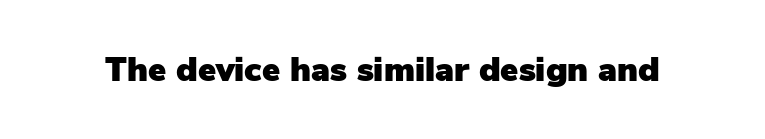
{"serif": "no", "italic": "no", "width": "normal", "stroke_contrast": "low", "x_height": "medium", "monospaced": "no", "underline": "no", "letter_spacing": "normal", "letter_spacing_em": 0.0, "glyph_px": 34}
